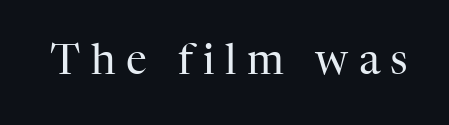
The image shows 42 px regular-weight serif type, upright; set unusually wide letter spacing (+0.25 em), not underlined; high stroke contrast and a medium x-height.
